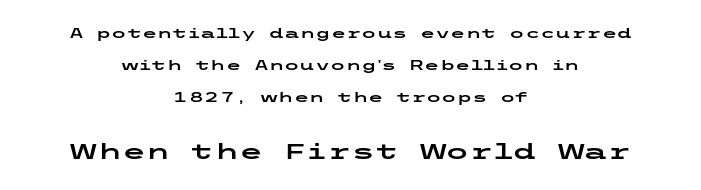
{"italic": "no", "underline": "no", "align": "center", "line_spacing": "loose", "line_spacing_ratio": 2.28, "letter_spacing": "normal", "letter_spacing_em": 0.0, "larger_block": "second", "size_ratio": 1.57, "glyph_px": 22}
